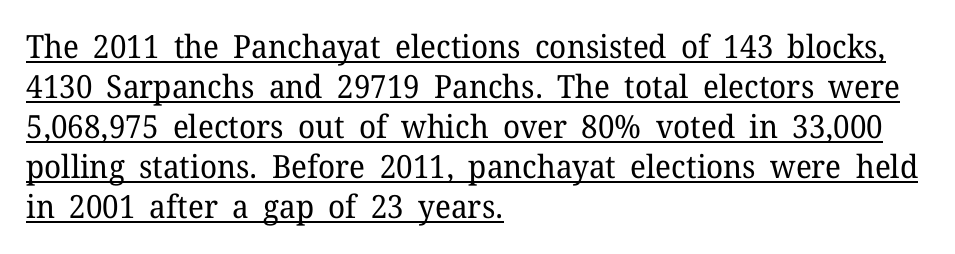
Looks like someone drew a line under every word here. The typography opts for an upright posture over an oblique one. The weight would be labelled regular, book, light, or lighter still. Type style note: has serifs. The designer left line spacing at the default.
